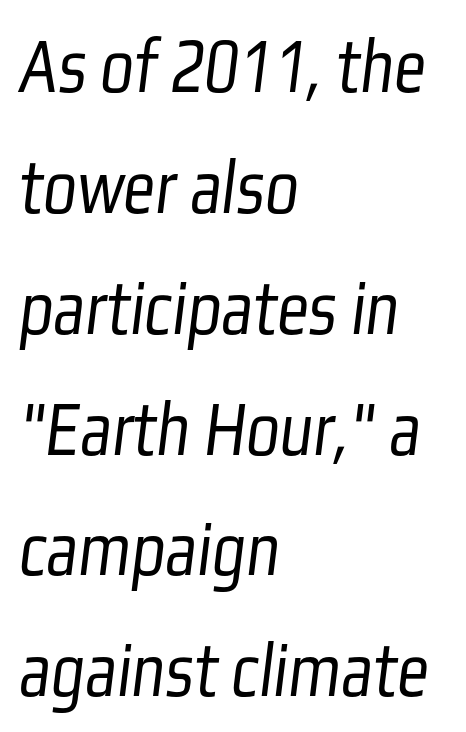
The passage shown is typeset with a sans-serif family. A classic flush-left, rag-right setting is used for this passage. The rendering uses natural spacing where letterforms have individual widths. Reading down the column, the eye jumps a familiar distance to each next line. The characters are drawn with everyday or finer stroke widths.
